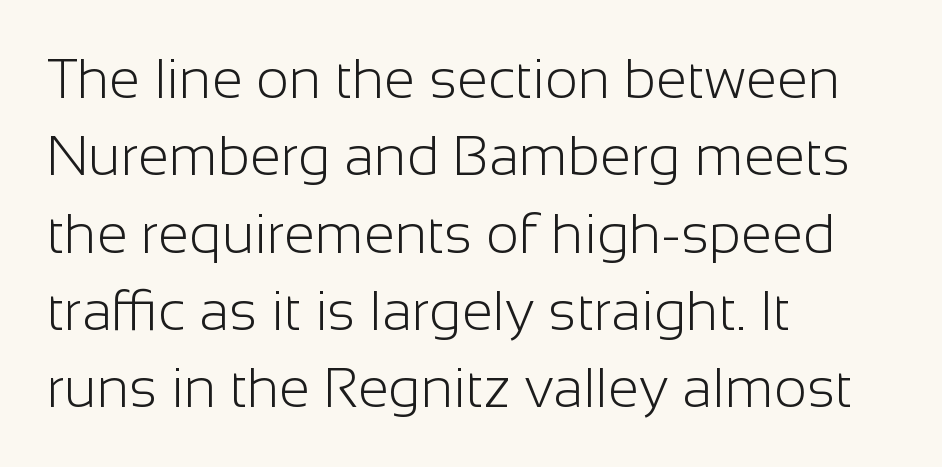
Q: Is the text bold? A: No.
Q: Is the text italic (slanted)? A: No, it is upright.
Q: Is the typeface a serif or a sans-serif typeface? A: Sans-serif.
Q: Is the text underlined? A: No.
Q: How is the paragraph aligned? A: Left-aligned.
Q: Is the spacing between letters normal or unusually wide? A: Normal.
Q: Is the spacing between lines tight, normal or loose? A: Normal.
Q: Width (condensed, normal, or wide)? A: Normal.
Q: Stroke contrast? A: Low.
Q: x-height? A: Medium.
Q: Monospaced? A: No.
